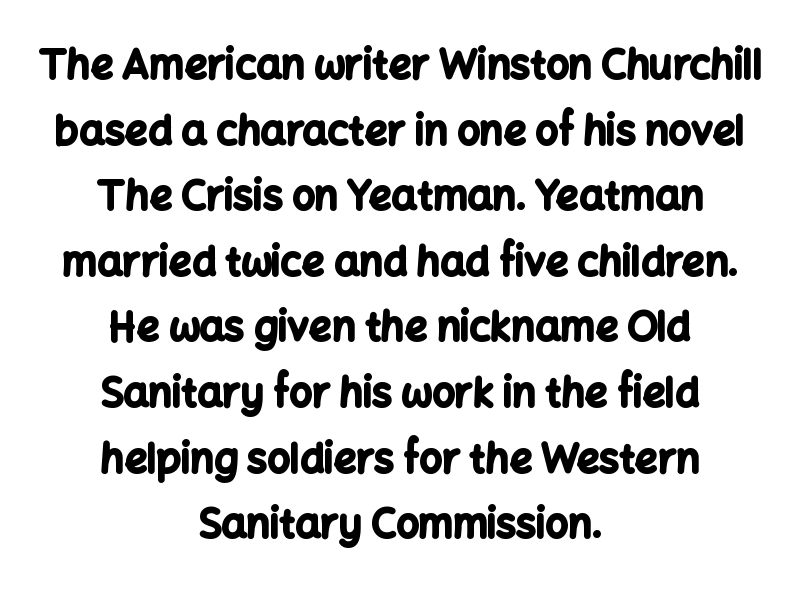
The image shows 40 px bold sans-serif type, upright; set centered, normal line spacing (1.64x), normal letter spacing, not underlined; low stroke contrast and a medium x-height.
